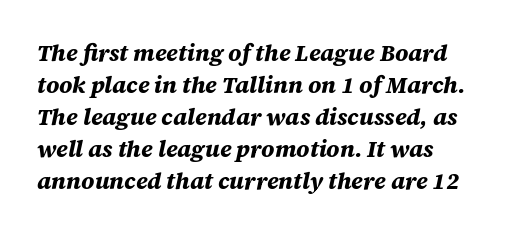
Q: Is the text bold? A: Yes.
Q: Is the text italic (slanted)? A: Yes, it leans right by about 12 degrees.
Q: Is the text underlined? A: No.
Q: How is the paragraph aligned? A: Left-aligned.
Q: Is the spacing between letters normal or unusually wide? A: Normal.
Q: Is the spacing between lines tight, normal or loose? A: Normal.
